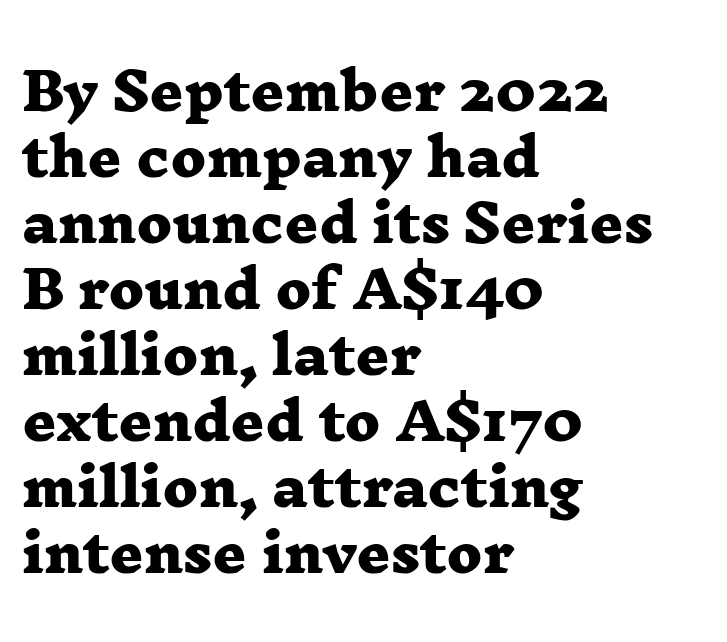
The image shows 52 px heavy, wide serif type; set left-aligned, normal line spacing (1.27x), normal letter spacing, not underlined; low stroke contrast and a medium x-height.
